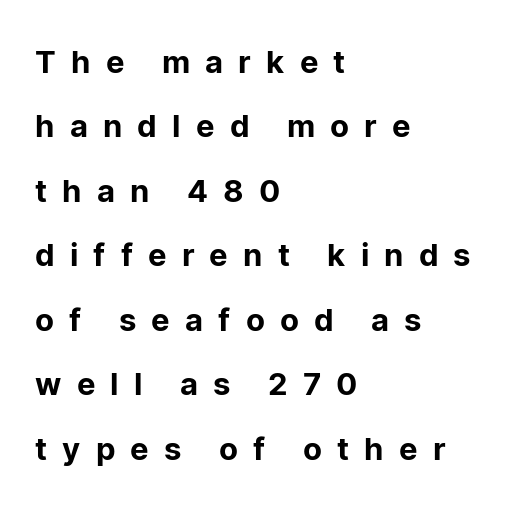
Q: Is the text italic (slanted)? A: No, it is upright.
Q: Is the typeface a serif or a sans-serif typeface? A: Sans-serif.
Q: Is the text underlined? A: No.
Q: How is the paragraph aligned? A: Left-aligned.
Q: Is the spacing between letters normal or unusually wide? A: Unusually wide.
Q: Is the spacing between lines tight, normal or loose? A: Loose.
Q: Width (condensed, normal, or wide)? A: Normal.
Q: Stroke contrast? A: Low.
Q: x-height? A: Medium.
Q: Monospaced? A: No.
